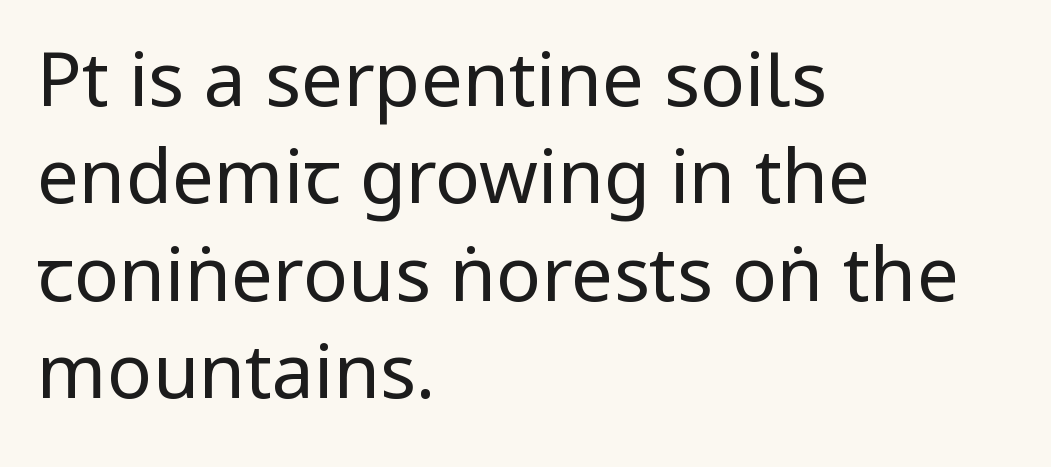
This rendering features lettering with no underline. No italicization has been applied; the sample stays upright. Standard letterfit; no display-style spreading of the glyphs. One glance says typical: line gaps are just what's usual.
